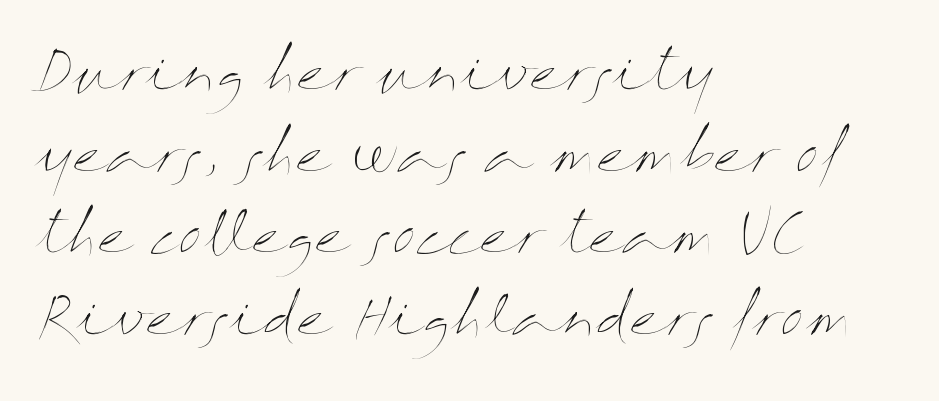
Q: Is the text bold? A: No.
Q: Is the text italic (slanted)? A: Yes.
Q: Is the text underlined? A: No.
Q: How is the paragraph aligned? A: Left-aligned.
Q: Is the spacing between letters normal or unusually wide? A: Normal.
Q: Is the spacing between lines tight, normal or loose? A: Normal.
Q: Width (condensed, normal, or wide)? A: Wide.
Q: Stroke contrast? A: Medium.
Q: x-height? A: Medium.
Q: Monospaced? A: No.
